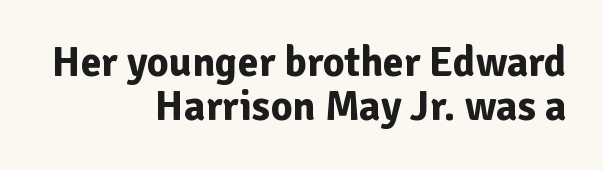
The image shows 42 px bold sans-serif type, upright; set right-aligned, tight line spacing (1.05x), normal letter spacing, not underlined; low stroke contrast and a medium x-height.
